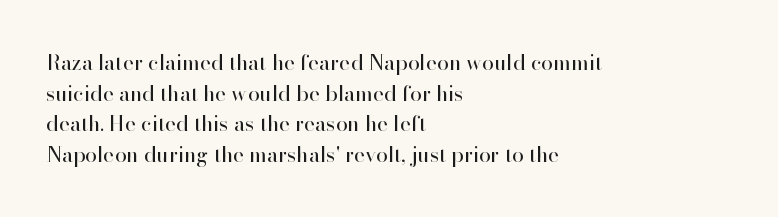
Q: Is the text bold? A: No.
Q: Is the text italic (slanted)? A: No, it is upright.
Q: Is the text underlined? A: No.
Q: How is the paragraph aligned? A: Left-aligned.
Q: Is the spacing between letters normal or unusually wide? A: Normal.
Q: Is the spacing between lines tight, normal or loose? A: Normal.
